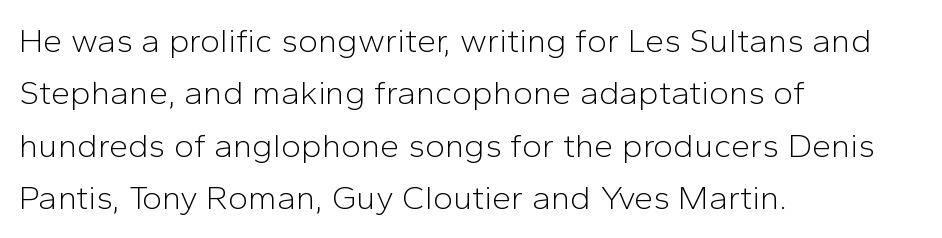
{"serif": "no", "italic": "no", "bold": "no", "weight": "light", "width": "normal", "stroke_contrast": "low", "x_height": "medium", "monospaced": "no", "underline": "no", "align": "left", "line_spacing": "normal", "line_spacing_ratio": 1.54, "letter_spacing": "normal", "letter_spacing_em": 0.0, "glyph_px": 34}
